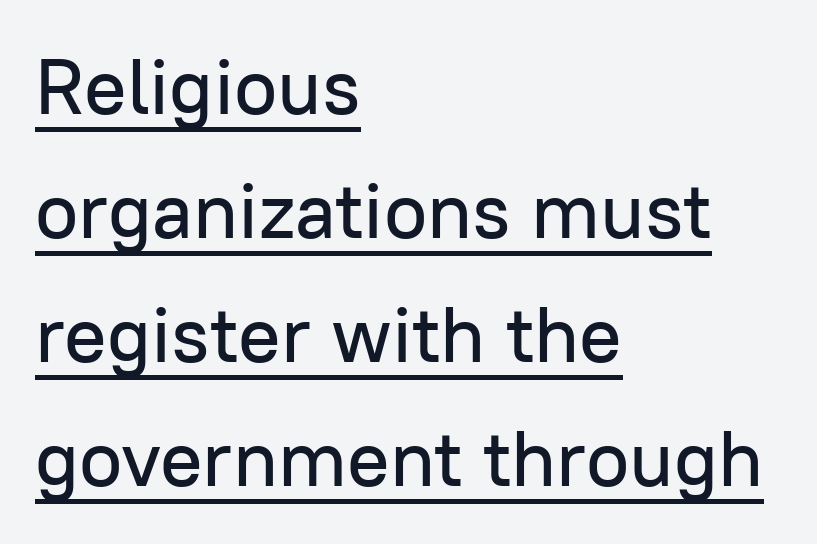
Grotesque or geometric, the face here clearly has no serifs. Nothing unusual about the tracking: characters are spaced as the font intends. Style check: upright. Think of a printed novel: that variable character pitch is what you see here.
